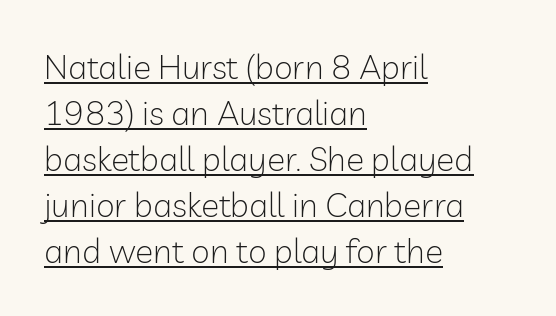
Q: Is the text bold? A: No.
Q: Is the text italic (slanted)? A: No, it is upright.
Q: Is the typeface a serif or a sans-serif typeface? A: Sans-serif.
Q: Is the text underlined? A: Yes.
Q: How is the paragraph aligned? A: Left-aligned.
Q: Is the spacing between letters normal or unusually wide? A: Normal.
Q: Is the spacing between lines tight, normal or loose? A: Normal.
Q: Width (condensed, normal, or wide)? A: Normal.
Q: Stroke contrast? A: Low.
Q: x-height? A: Medium.
Q: Monospaced? A: No.
